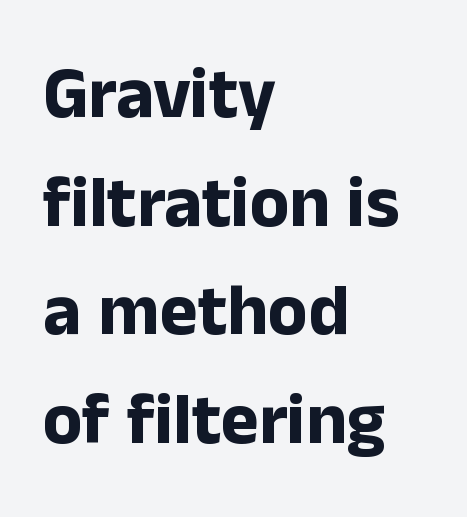
{"serif": "no", "italic": "no", "bold": "yes", "weight": "bold", "width": "normal", "stroke_contrast": "low", "x_height": "medium", "monospaced": "no", "underline": "no", "align": "left", "line_spacing": "normal", "line_spacing_ratio": 1.51, "letter_spacing": "normal", "letter_spacing_em": 0.0, "glyph_px": 72}
